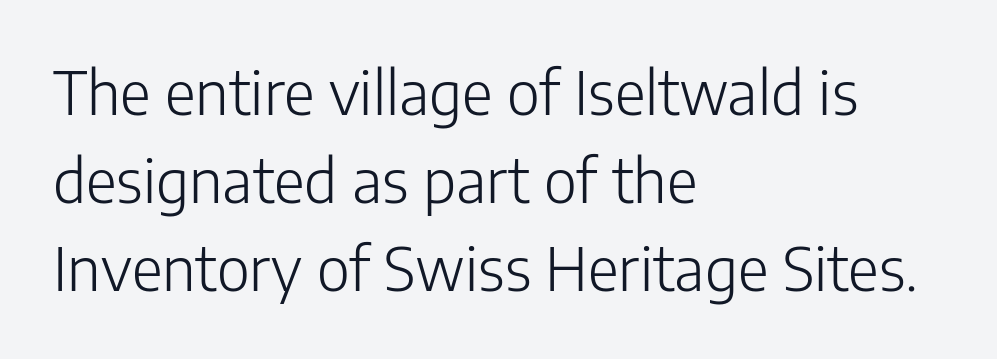
Q: Is the text bold? A: No.
Q: Is the text italic (slanted)? A: No, it is upright.
Q: Is the typeface a serif or a sans-serif typeface? A: Sans-serif.
Q: Is the text underlined? A: No.
Q: How is the paragraph aligned? A: Left-aligned.
Q: Is the spacing between letters normal or unusually wide? A: Normal.
Q: Is the spacing between lines tight, normal or loose? A: Normal.
Q: Width (condensed, normal, or wide)? A: Normal.
Q: Stroke contrast? A: Low.
Q: x-height? A: Medium.
Q: Monospaced? A: No.
